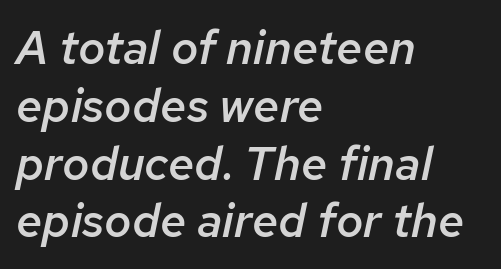
The rendering uses natural spacing where letterforms have individual widths. The axis of the letterforms is tilted away from vertical. No word sits above an underline. Teacher's note: observe the even left margin — that is flush-left alignment. Slightly chunky letters — semibold, I'd say, not full bold. Words appear dense and cohesive because spacing is normal.
